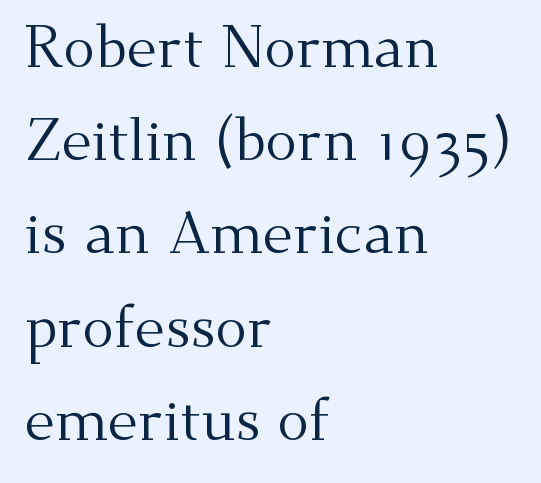
The image shows 59 px regular-weight serif type, upright; set left-aligned, normal line spacing (1.58x), normal letter spacing, not underlined; medium stroke contrast and a small x-height.
